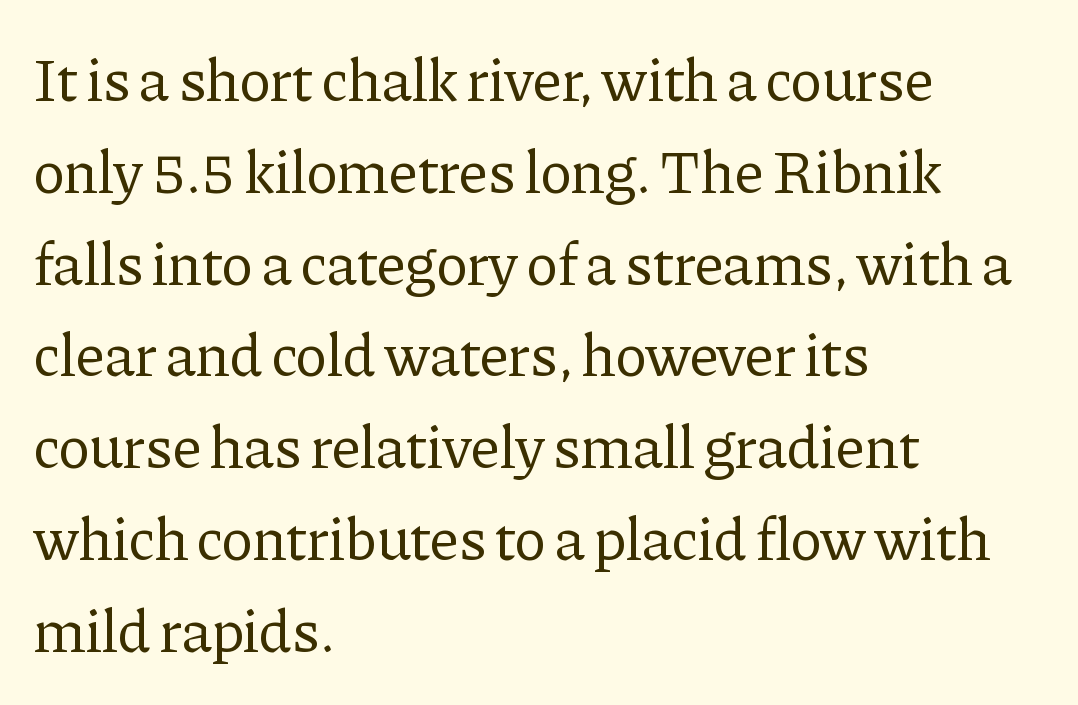
{"serif": "yes", "italic": "no", "bold": "no", "weight": "regular", "width": "normal", "stroke_contrast": "low", "x_height": "medium", "monospaced": "no", "underline": "no", "align": "left", "line_spacing": "normal", "line_spacing_ratio": 1.53, "letter_spacing": "normal", "letter_spacing_em": 0.0, "glyph_px": 60}
